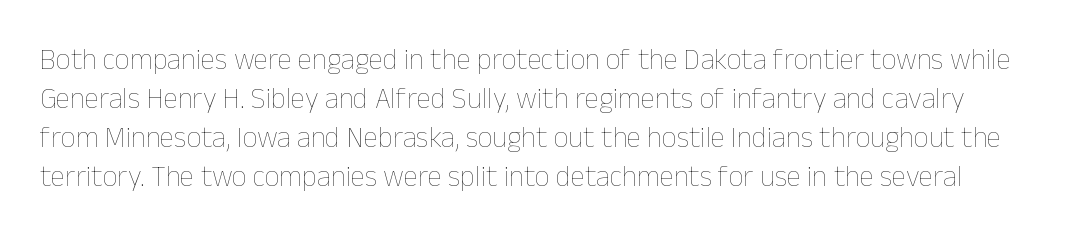
The image shows 29 px thin type, upright; set normal line spacing (1.34x), normal letter spacing, not underlined; low stroke contrast and a medium x-height.
